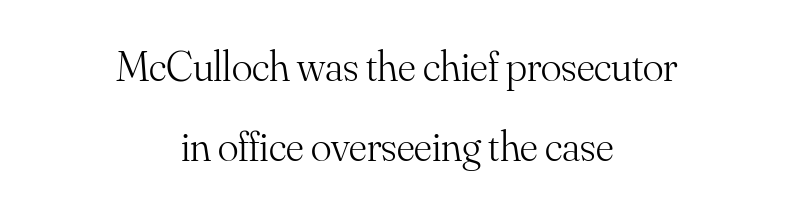
The letters sit at their default tracking, neither squeezed nor spread. The space directly below the letters is spotless. If you folded the block vertically in half, each line would mirror itself in length. Examine the stroke ends and you'll spot serifs. Do the characters align in a grid? No, the font is proportional. Rendered with straight, roman letterforms.
